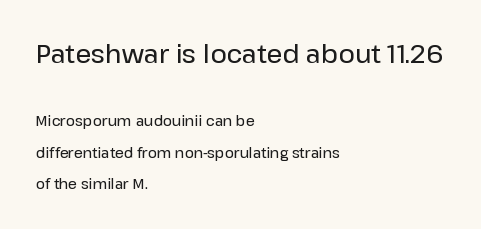
The image shows 25 px text type, upright; set left-aligned, loose line spacing (2.22x), normal letter spacing, not underlined; the first (top) block is 1.79x larger.
